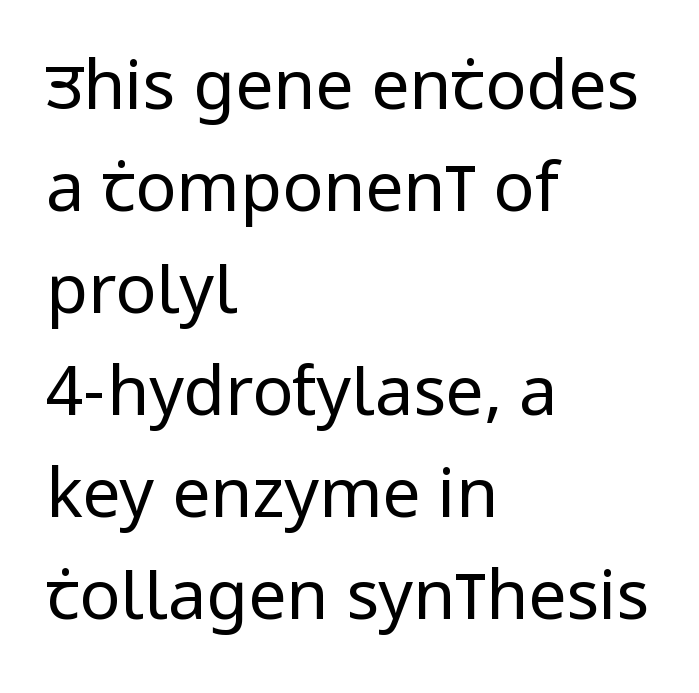
{"serif": "no", "italic": "no", "bold": "no", "weight": "regular", "width": "condensed", "stroke_contrast": "low", "x_height": "large", "monospaced": "no", "underline": "no", "align": "left", "line_spacing": "normal", "line_spacing_ratio": 1.5, "letter_spacing": "normal", "letter_spacing_em": 0.0, "glyph_px": 68}
